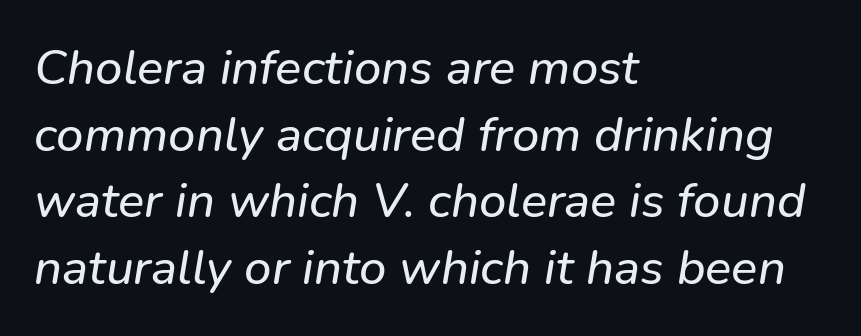
Q: Is the text italic (slanted)? A: Yes, it leans right by about 9 degrees.
Q: Is the text underlined? A: No.
Q: How is the paragraph aligned? A: Left-aligned.
Q: Is the spacing between letters normal or unusually wide? A: Normal.
Q: Is the spacing between lines tight, normal or loose? A: Normal.
Q: Width (condensed, normal, or wide)? A: Normal.
Q: Stroke contrast? A: Low.
Q: x-height? A: Medium.
Q: Monospaced? A: No.
